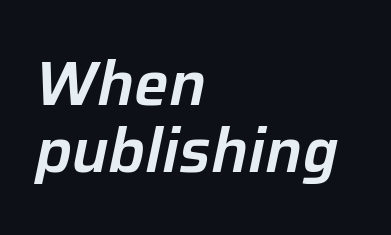
The image shows 61 px text type, italic (leaning right); set left-aligned, tight line spacing (1.1x), normal letter spacing, not underlined; low stroke contrast and a medium x-height.
